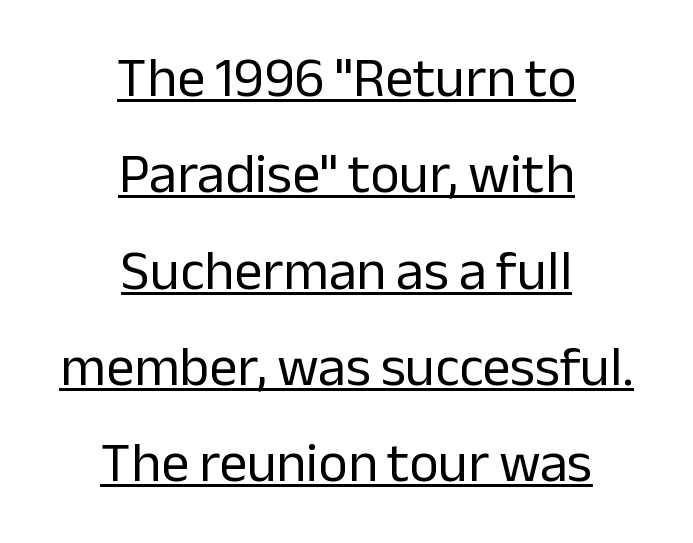
Letters have the restrained weight of plain body copy at most. Typeset on center — no edge is straight. This sample uses an upright cut, with every glyph sitting square on the baseline. Do the characters align in a grid? No, the font is proportional. Glyph-to-glyph distance matches everyday printed text. To sum up the face: it is a sans, with no serifs.
